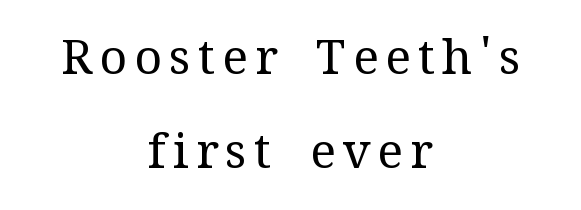
The image shows 48 px regular-weight serif type, upright; set centered, loose line spacing (1.96x), not underlined; medium stroke contrast and a medium x-height.
